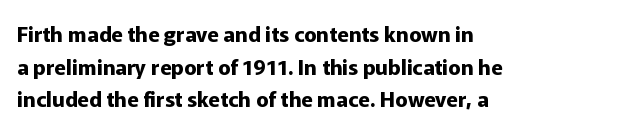
{"italic": "no", "bold": "yes", "underline": "no", "align": "left", "line_spacing": "normal", "line_spacing_ratio": 1.55, "letter_spacing": "normal", "letter_spacing_em": 0.0, "glyph_px": 21}
